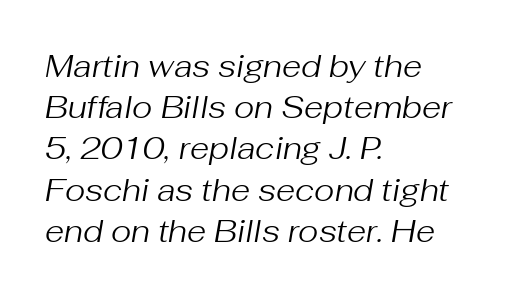
The font sits on the lighter half of the weight spectrum, regular included. Caption: standard tracking, unaltered. A typesetter would call this proportional, since set widths differ per character. Any mark beneath the type? The region is blank.
